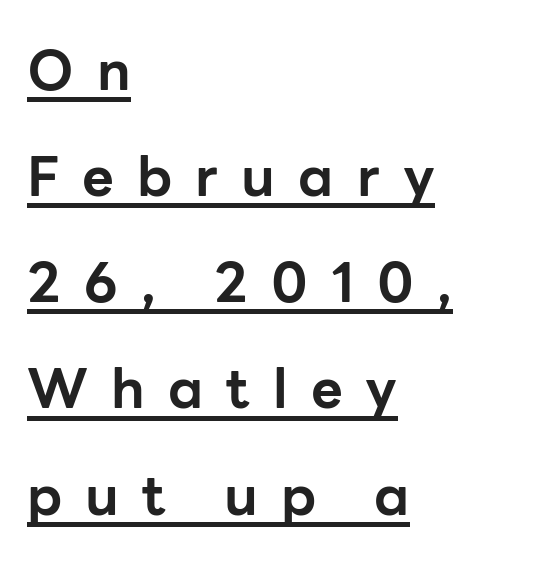
Q: Is the text bold? A: Yes.
Q: Is the text italic (slanted)? A: No, it is upright.
Q: Is the typeface a serif or a sans-serif typeface? A: Sans-serif.
Q: Is the text underlined? A: Yes.
Q: How is the paragraph aligned? A: Left-aligned.
Q: Is the spacing between letters normal or unusually wide? A: Unusually wide.
Q: Is the spacing between lines tight, normal or loose? A: Loose.
Q: Width (condensed, normal, or wide)? A: Normal.
Q: Stroke contrast? A: Low.
Q: x-height? A: Medium.
Q: Monospaced? A: No.
